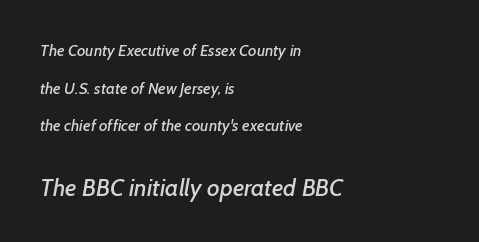
{"underline": "no", "align": "left", "line_spacing": "loose", "line_spacing_ratio": 2.35, "letter_spacing": "normal", "letter_spacing_em": 0.0, "larger_block": "second", "size_ratio": 1.5, "glyph_px": 24}
